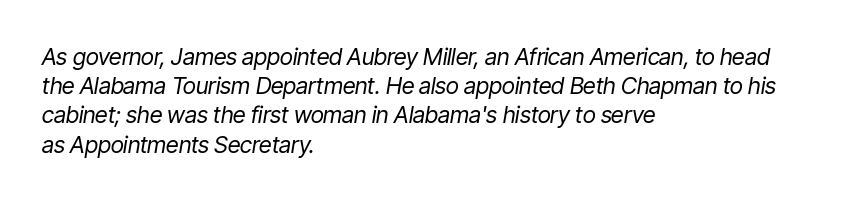
{"italic": "yes", "lean": "right", "slant_degrees": 9, "bold": "no", "underline": "no", "align": "left", "line_spacing": "normal", "line_spacing_ratio": 1.27, "letter_spacing": "normal", "letter_spacing_em": 0.0, "glyph_px": 23}
